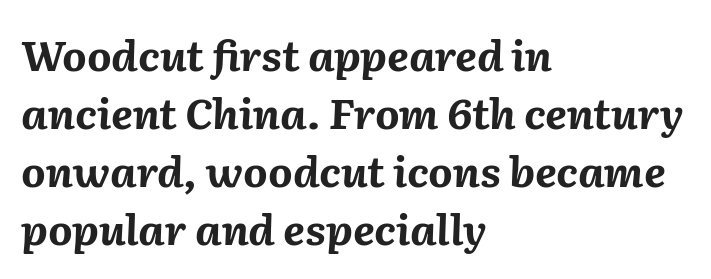
The image shows 42 px bold type, italic (leaning right); set left-aligned, normal line spacing (1.38x), normal letter spacing, not underlined; medium stroke contrast and a medium x-height.
